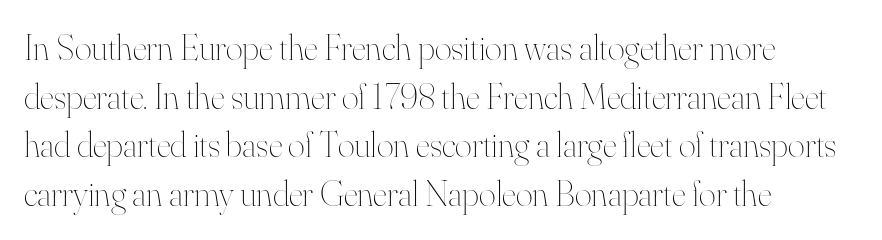
Line starts are locked; line ends wander. Lines of text with bare space underneath. The passage shown has conventional tracking throughout. No italicization has been applied; the sample stays upright. The rendering uses natural spacing where letterforms have individual widths.
